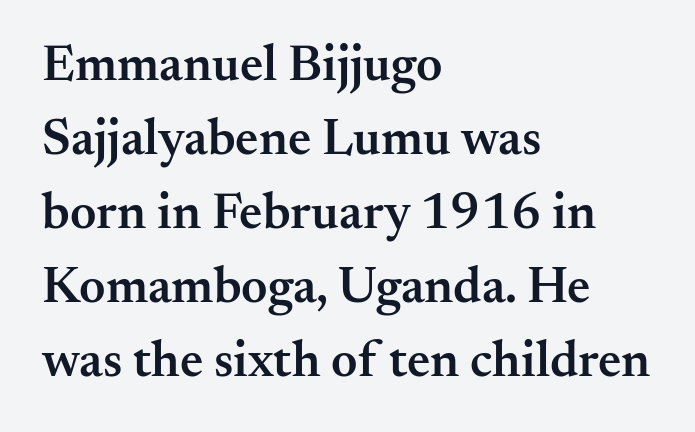
{"serif": "yes", "italic": "no", "bold": "semi", "weight": "semibold", "width": "normal", "stroke_contrast": "medium", "x_height": "small", "monospaced": "no", "underline": "no", "align": "left", "line_spacing": "normal", "line_spacing_ratio": 1.45, "letter_spacing": "normal", "letter_spacing_em": 0.0, "glyph_px": 51}
